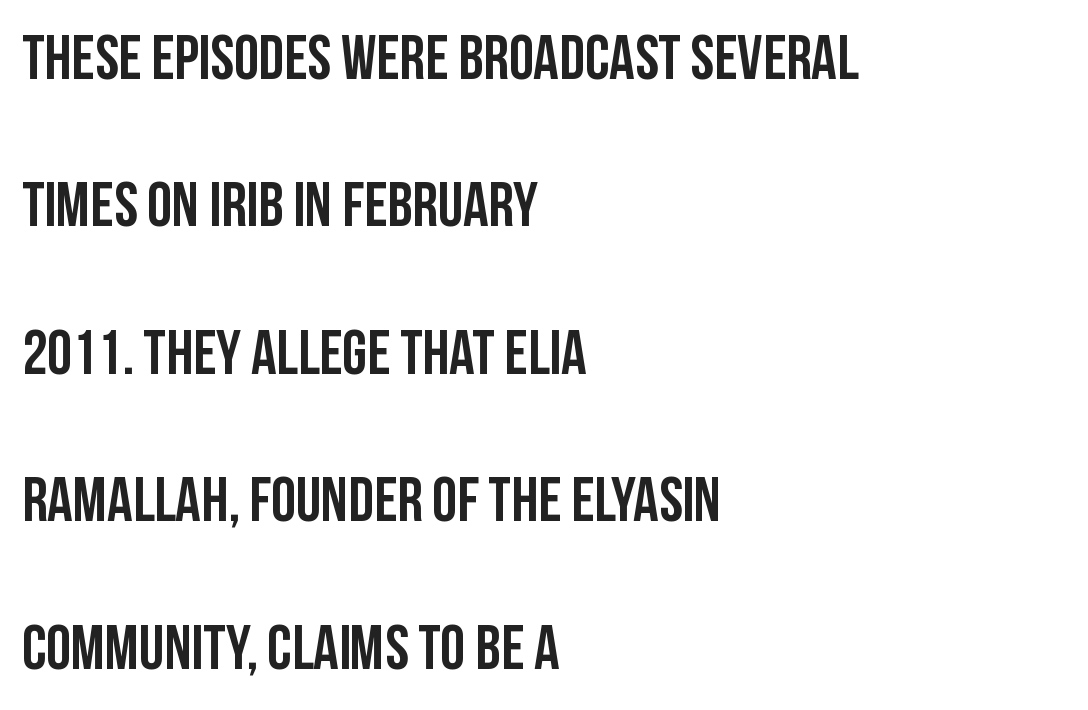
{"serif": "no", "italic": "no", "width": "condensed", "stroke_contrast": "low", "x_height": "large", "monospaced": "no", "underline": "no", "align": "left", "line_spacing": "loose", "line_spacing_ratio": 2.34, "letter_spacing": "normal", "letter_spacing_em": 0.0, "glyph_px": 63}
